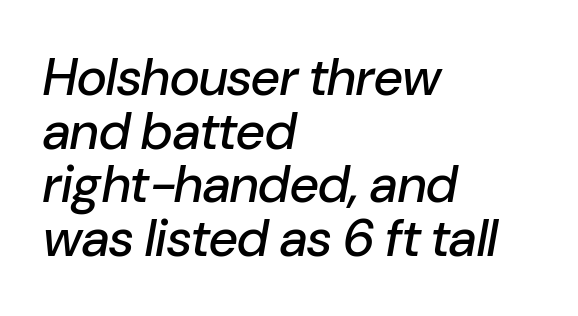
Q: Is the text italic (slanted)? A: Yes, it leans right by about 10 degrees.
Q: Is the text underlined? A: No.
Q: How is the paragraph aligned? A: Left-aligned.
Q: Is the spacing between letters normal or unusually wide? A: Normal.
Q: Is the spacing between lines tight, normal or loose? A: Tight.
Q: Width (condensed, normal, or wide)? A: Normal.
Q: Stroke contrast? A: Low.
Q: x-height? A: Medium.
Q: Monospaced? A: No.
